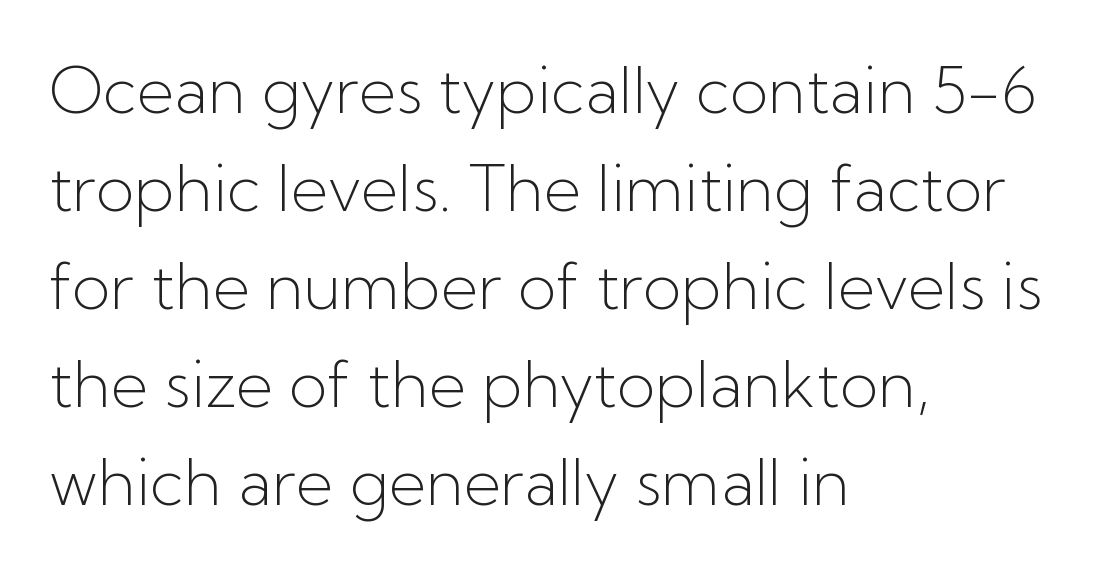
{"serif": "no", "italic": "no", "bold": "no", "weight": "light", "width": "normal", "stroke_contrast": "low", "x_height": "medium", "monospaced": "no", "underline": "no", "align": "left", "line_spacing": "normal", "line_spacing_ratio": 1.53, "letter_spacing": "normal", "letter_spacing_em": 0.0, "glyph_px": 64}
